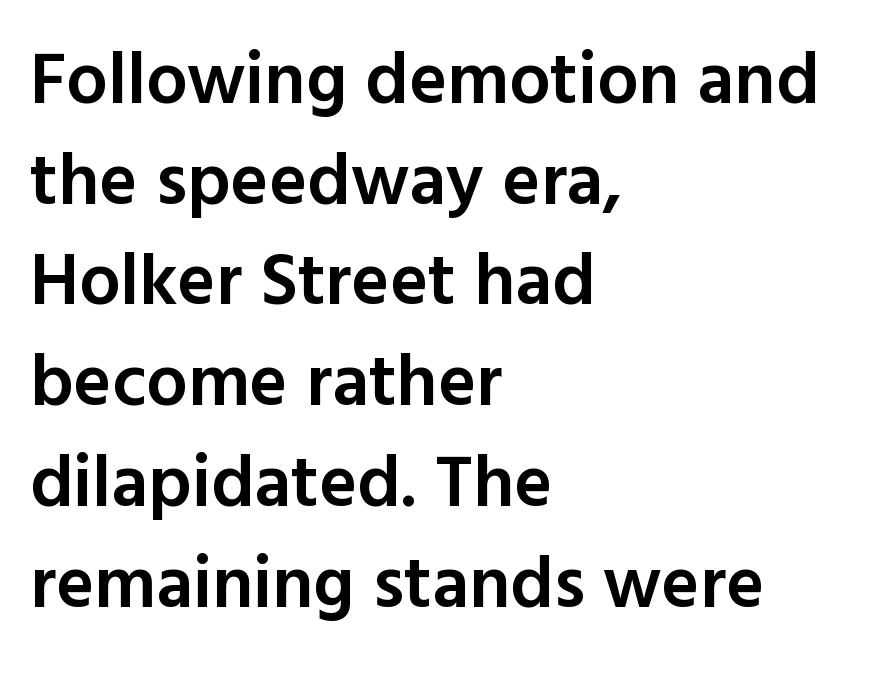
Whoever set this chose a conventional vertical rhythm. A clean baseline with only descenders dipping below it. Bold? Not quite — semibold, heavier than regular but stopping short. Check where the strokes stop: nothing finishes them off — pure sans. Varying glyph widths throughout — classic text-font behaviour.
